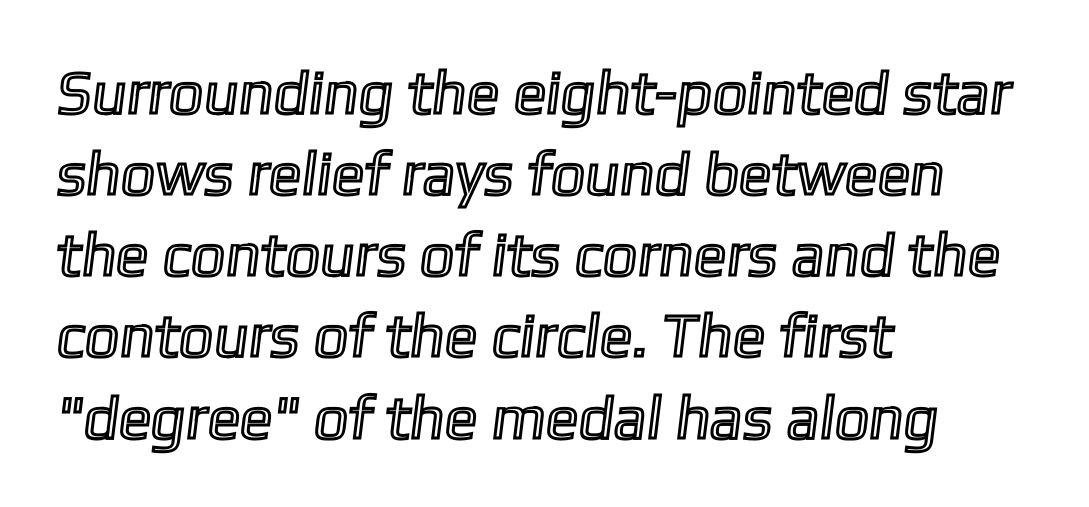
Q: Is the text underlined? A: No.
Q: How is the paragraph aligned? A: Left-aligned.
Q: Is the spacing between letters normal or unusually wide? A: Normal.
Q: Is the spacing between lines tight, normal or loose? A: Normal.
Q: Width (condensed, normal, or wide)? A: Normal.
Q: x-height? A: Medium.
Q: Monospaced? A: No.
